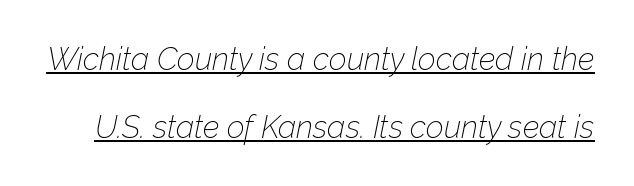
Here the glyphs are tracked normally, forming tight word shapes. Each new line begins a long way beneath the previous one. Looks like someone drew a line under every word here. The rendering applies a slant to the glyphs. This sample has the flowing, uneven cadence of proportional lettering. Stroke thickness stays within the range of a standard reading face or lighter.
